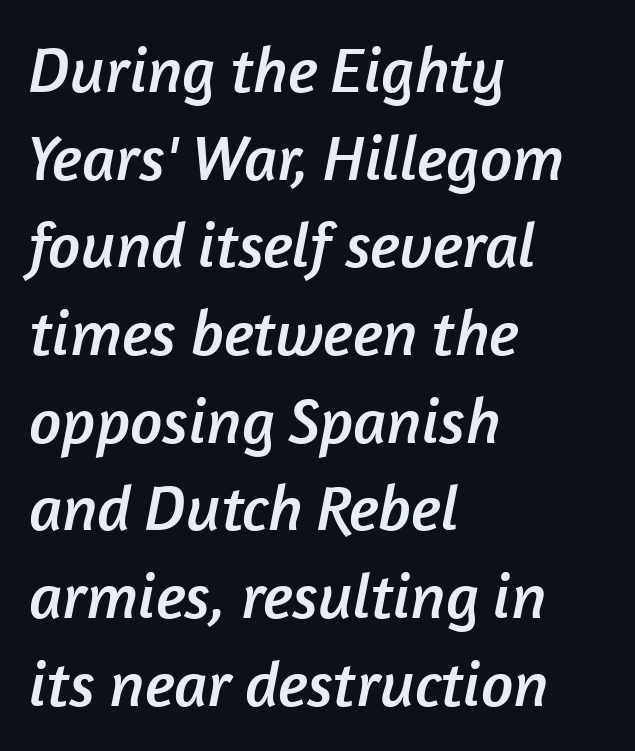
The specimen omits any rule beneath the text block's lines. Is this a sans? Yes — the strokes have no serifs. Here the designer chose a conventional face with non-uniform glyph widths. If you measured baseline to baseline, you'd find a middling distance. This rendering uses left alignment, leaving the right contour irregular.
